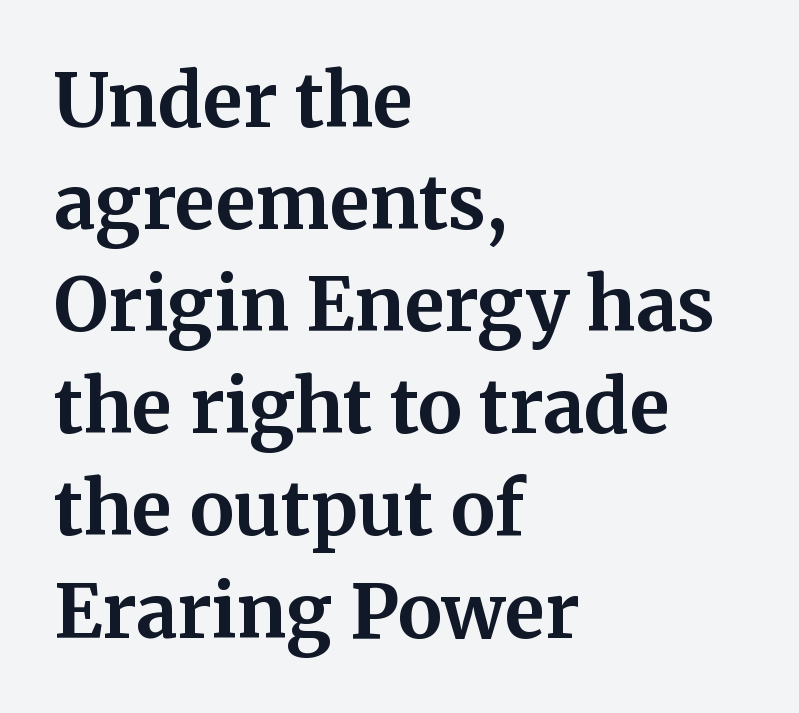
The image shows 74 px bold serif type, upright; set left-aligned, normal line spacing (1.38x), normal letter spacing, not underlined; medium stroke contrast and a medium x-height.
